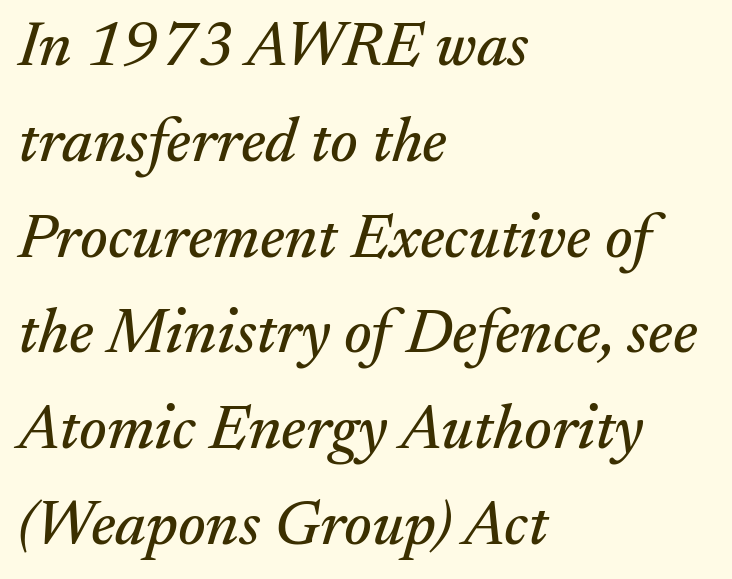
{"serif": "yes", "italic": "yes", "lean": "right", "slant_degrees": 17, "width": "normal", "stroke_contrast": "medium", "x_height": "small", "monospaced": "no", "underline": "no", "align": "left", "line_spacing": "normal", "line_spacing_ratio": 1.52, "letter_spacing": "normal", "letter_spacing_em": 0.0, "glyph_px": 63}
